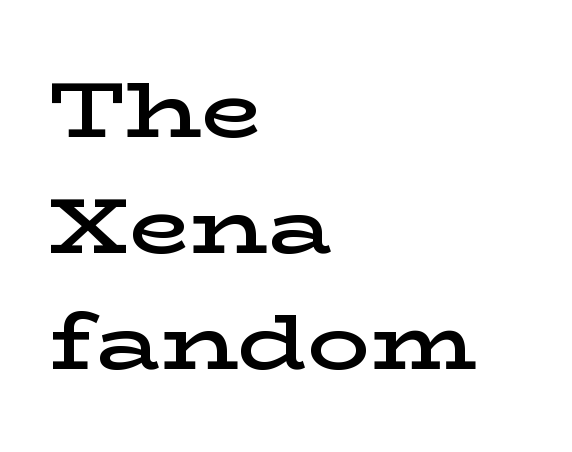
Q: Is the text bold? A: Semi-bold.
Q: Is the text italic (slanted)? A: No, it is upright.
Q: Is the typeface a serif or a sans-serif typeface? A: Serif.
Q: Is the text underlined? A: No.
Q: How is the paragraph aligned? A: Left-aligned.
Q: Is the spacing between letters normal or unusually wide? A: Normal.
Q: Is the spacing between lines tight, normal or loose? A: Normal.
Q: Width (condensed, normal, or wide)? A: Wide.
Q: Stroke contrast? A: Low.
Q: x-height? A: Medium.
Q: Monospaced? A: No.
